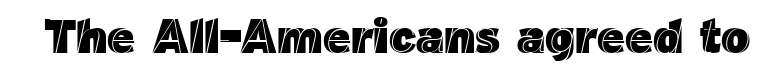
{"italic": "no", "width": "normal", "x_height": "medium", "monospaced": "no", "underline": "no", "letter_spacing": "normal", "letter_spacing_em": 0.0, "glyph_px": 48}
